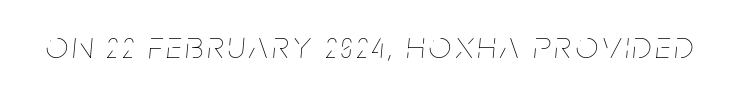
{"italic": "yes", "lean": "right", "slant_degrees": 5, "bold": "no", "weight": "thin", "width": "condensed", "stroke_contrast": "low", "x_height": "large", "monospaced": "no", "underline": "no", "glyph_px": 39}
